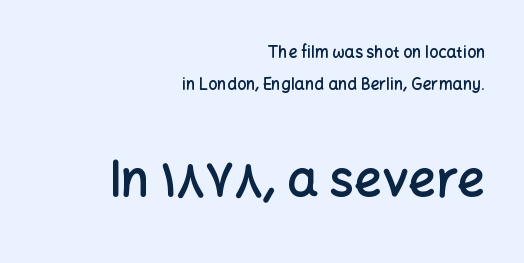
The image shows 49 px semibold sans-serif type, upright; set right-aligned, loose line spacing (1.98x), normal letter spacing, not underlined; the second (bottom) block is 3.06x larger; low stroke contrast and a medium x-height.
